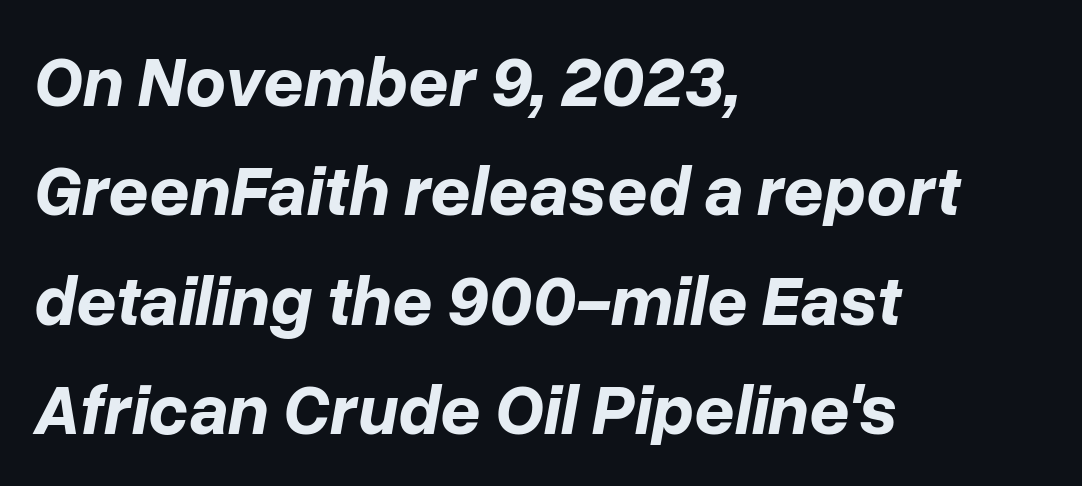
The image shows 71 px bold type, italic (leaning right); set left-aligned, normal line spacing (1.54x), normal letter spacing, not underlined; low stroke contrast and a medium x-height.
